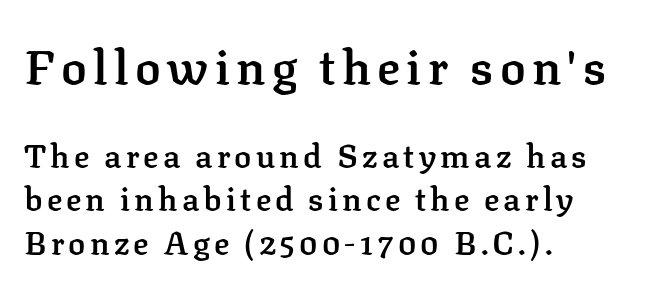
The image shows 48 px semibold serif type, upright; set left-aligned, normal line spacing (1.35x), not underlined; the first (top) block is 1.5x larger; low stroke contrast and a medium x-height.
